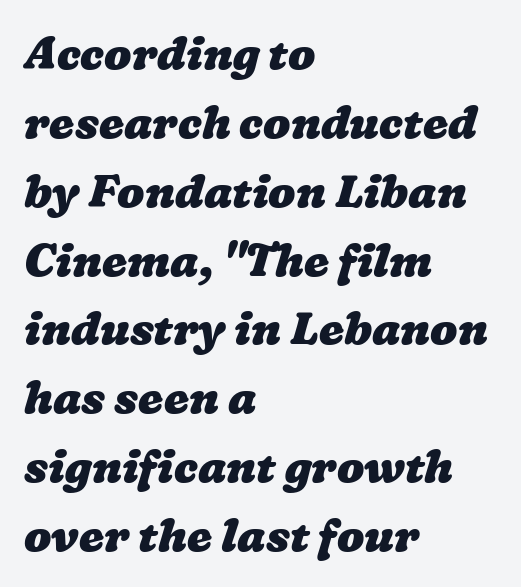
Q: Is the text bold? A: Yes.
Q: Is the text underlined? A: No.
Q: How is the paragraph aligned? A: Left-aligned.
Q: Is the spacing between letters normal or unusually wide? A: Normal.
Q: Is the spacing between lines tight, normal or loose? A: Normal.
Q: Width (condensed, normal, or wide)? A: Wide.
Q: Stroke contrast? A: Low.
Q: x-height? A: Medium.
Q: Monospaced? A: No.
